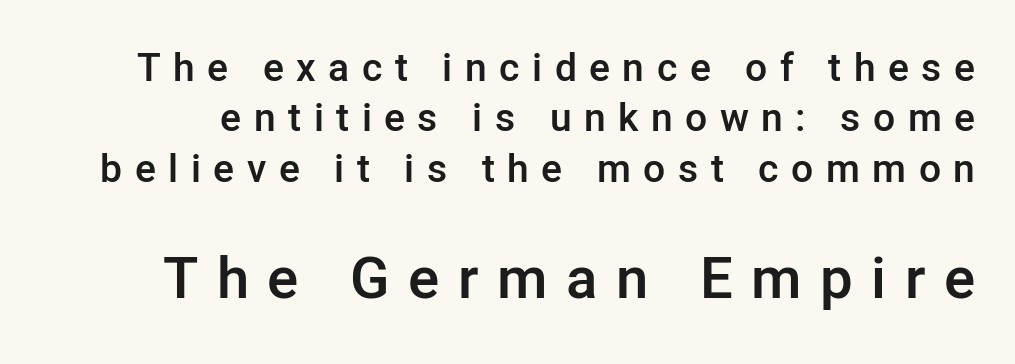
{"serif": "no", "italic": "no", "bold": "semi", "weight": "semibold", "width": "normal", "stroke_contrast": "low", "x_height": "medium", "monospaced": "no", "underline": "no", "line_spacing": "normal", "line_spacing_ratio": 1.29, "letter_spacing": "wide", "letter_spacing_em": 0.32, "larger_block": "second", "size_ratio": 1.49, "glyph_px": 58}
